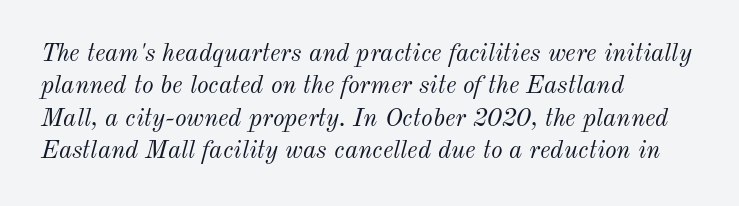
Q: Is the text bold? A: No.
Q: Is the text italic (slanted)? A: Yes, it leans right by about 12 degrees.
Q: Is the text underlined? A: No.
Q: How is the paragraph aligned? A: Left-aligned.
Q: Is the spacing between letters normal or unusually wide? A: Normal.
Q: Is the spacing between lines tight, normal or loose? A: Normal.
